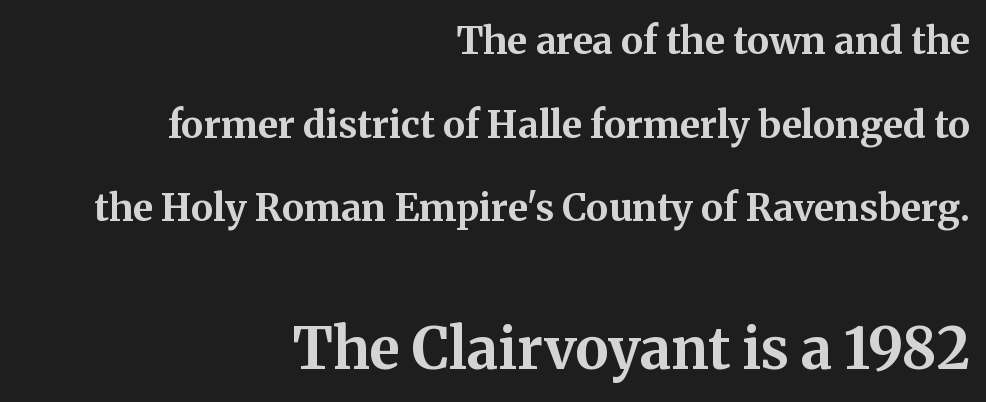
{"serif": "yes", "italic": "no", "bold": "yes", "weight": "bold", "width": "normal", "stroke_contrast": "medium", "x_height": "medium", "monospaced": "no", "underline": "no", "align": "right", "line_spacing": "loose", "line_spacing_ratio": 2.2, "letter_spacing": "normal", "letter_spacing_em": 0.0, "larger_block": "second", "size_ratio": 1.5, "glyph_px": 57}
